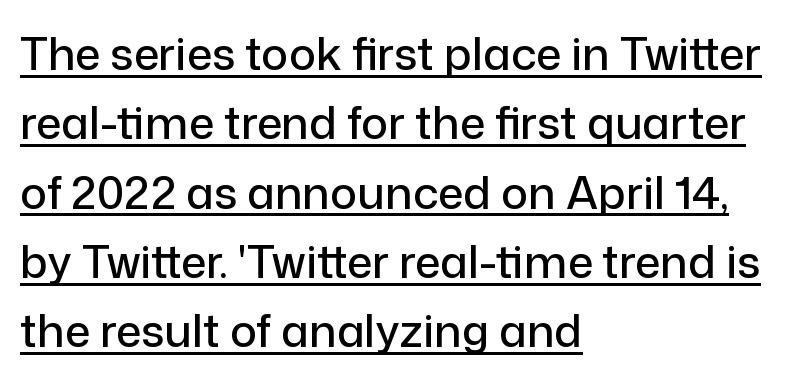
Q: Is the text italic (slanted)? A: No, it is upright.
Q: Is the typeface a serif or a sans-serif typeface? A: Sans-serif.
Q: Is the text underlined? A: Yes.
Q: How is the paragraph aligned? A: Left-aligned.
Q: Is the spacing between letters normal or unusually wide? A: Normal.
Q: Is the spacing between lines tight, normal or loose? A: Normal.
Q: Width (condensed, normal, or wide)? A: Normal.
Q: Stroke contrast? A: Low.
Q: x-height? A: Medium.
Q: Monospaced? A: No.
